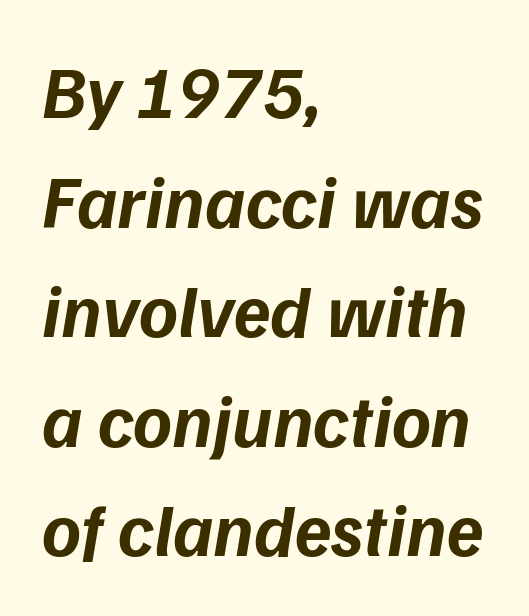
{"serif": "no", "bold": "yes", "weight": "bold", "width": "normal", "stroke_contrast": "low", "x_height": "medium", "monospaced": "no", "underline": "no", "align": "left", "line_spacing": "normal", "line_spacing_ratio": 1.48, "letter_spacing": "normal", "letter_spacing_em": 0.0, "glyph_px": 74}
